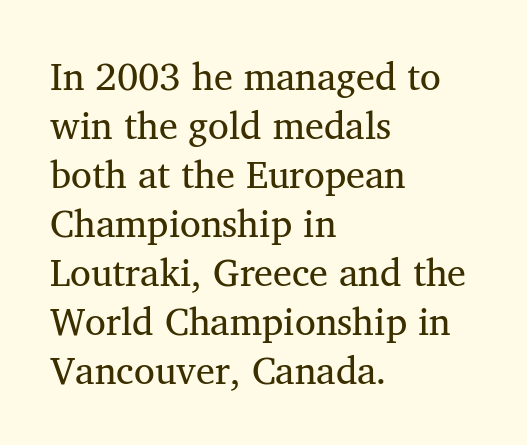
Q: Is the typeface a serif or a sans-serif typeface? A: Serif.
Q: Is the text underlined? A: No.
Q: How is the paragraph aligned? A: Left-aligned.
Q: Is the spacing between letters normal or unusually wide? A: Normal.
Q: Is the spacing between lines tight, normal or loose? A: Normal.
Q: Width (condensed, normal, or wide)? A: Normal.
Q: Stroke contrast? A: Medium.
Q: x-height? A: Medium.
Q: Monospaced? A: No.
